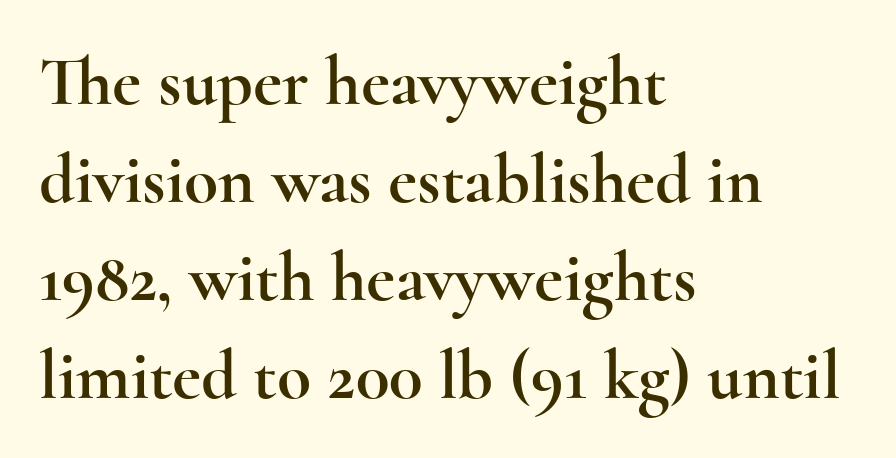
The image shows 70 px wide serif type, upright; set left-aligned, normal line spacing (1.4x), normal letter spacing, not underlined; a small x-height.
